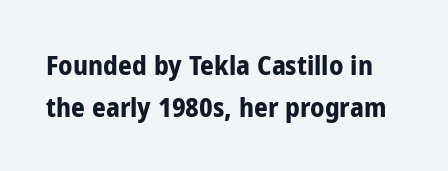
Q: Is the text bold? A: Yes.
Q: Is the text italic (slanted)? A: No, it is upright.
Q: Is the text underlined? A: No.
Q: Is the spacing between letters normal or unusually wide? A: Normal.
Q: Is the spacing between lines tight, normal or loose? A: Normal.
